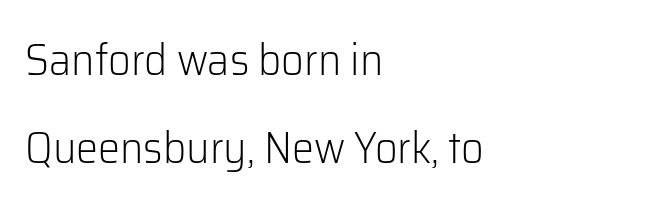
Proportional: the letters do not fall into vertical columns. Words float on clear page, feet unadorned. No extra tracking has been applied to these lines. I'd call this a sans setting — the letters go barefoot.
